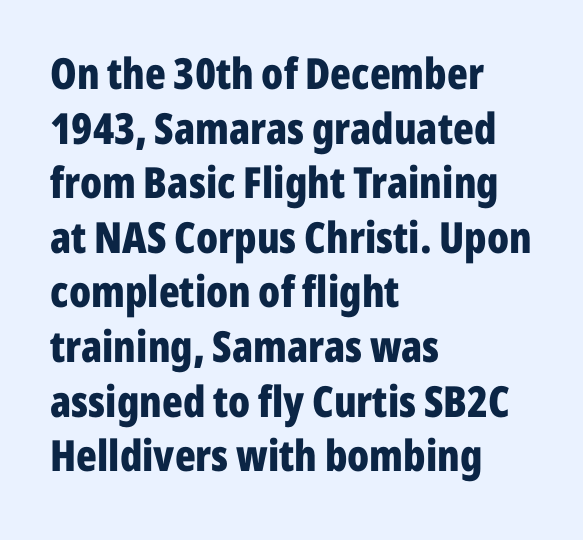
The face used here is a sans, in the tradition of grotesques and geometrics. Varying glyph widths throughout — classic text-font behaviour. Quick note: not italic, upright. The characters look thick and weighty, a clear bold.
